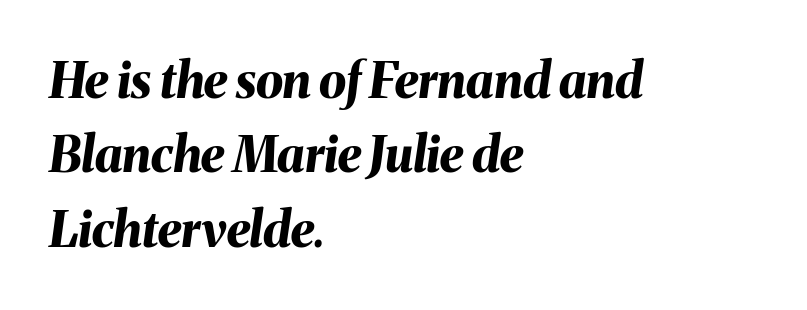
The image shows 49 px bold type, italic (leaning right); set left-aligned, normal line spacing (1.52x), normal letter spacing, not underlined; medium stroke contrast and a medium x-height.
